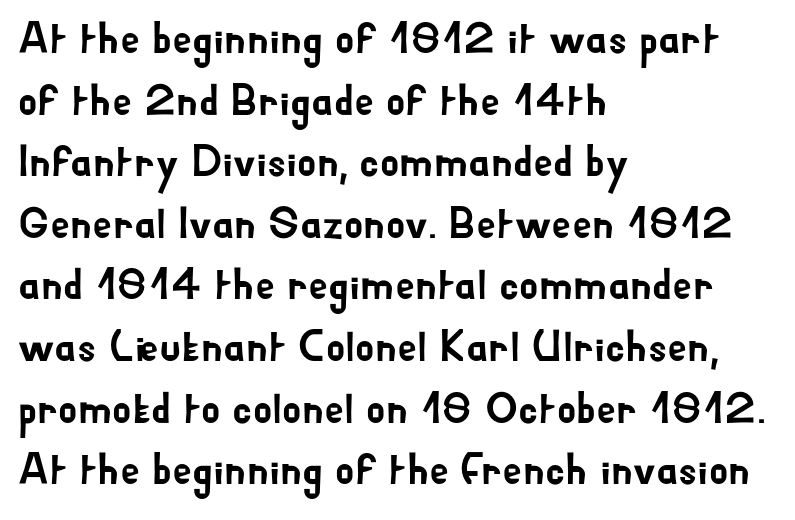
Q: Is the text italic (slanted)? A: No, it is upright.
Q: Is the typeface a serif or a sans-serif typeface? A: Sans-serif.
Q: Is the text underlined? A: No.
Q: How is the paragraph aligned? A: Left-aligned.
Q: Is the spacing between letters normal or unusually wide? A: Normal.
Q: Is the spacing between lines tight, normal or loose? A: Normal.
Q: Width (condensed, normal, or wide)? A: Normal.
Q: Stroke contrast? A: Low.
Q: x-height? A: Small.
Q: Monospaced? A: No.
